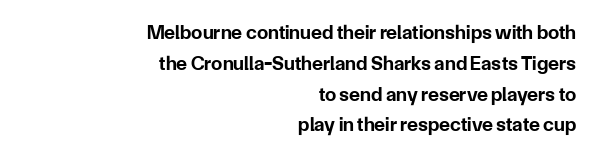
A typesetter would call this zero additional tracking. Thick stems and heavy bowls — unmistakably bold. Every stem runs plumb, perpendicular to the baseline. Check under the words: just untouched page.
